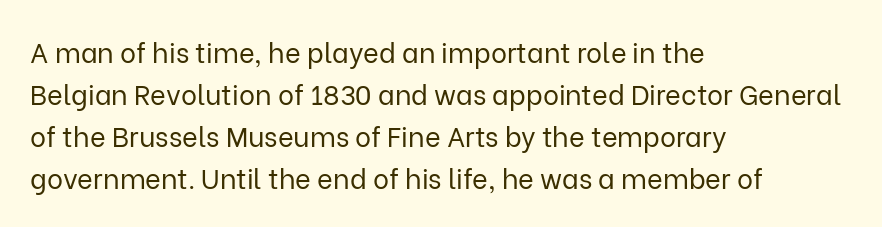
Anything drawn beneath the words? Only blank space. Each word holds together tightly as a unit, with standard inter-letter gaps. Each stroke keeps to a modest, everyday thickness or less. Normally led — the rows are evenly, conventionally spaced. In CSS terms this would be text-align: left. Does the lettering tilt? It doesn't — this is upright.
